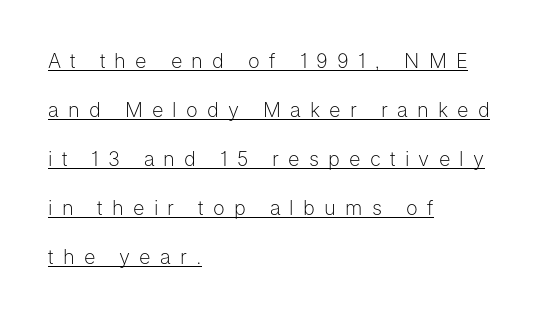
Alignment: flush left. Compared with a typical body face, this is equally light or lighter still. Substantial extra tracking has been applied to these lines. Line spacing here is loose. You can tell it's not italic because the verticals are truly vertical.
